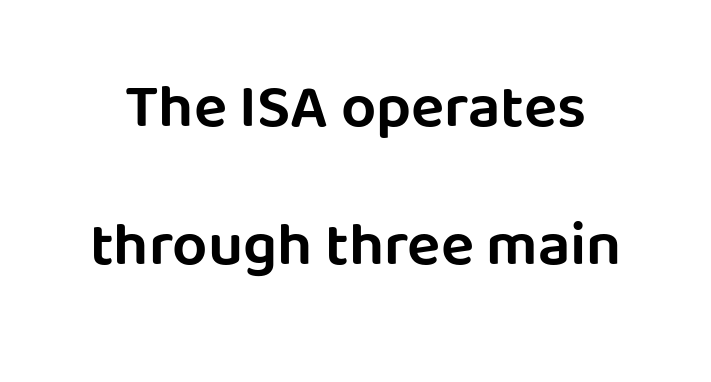
Spacing verdict: proportional, widths tailored to each character. Unlike a traditional serif, this face leaves its strokes unadorned. Regarding leading, the lines here are spaced well apart. Ascenders rise straight up at ninety degrees.
